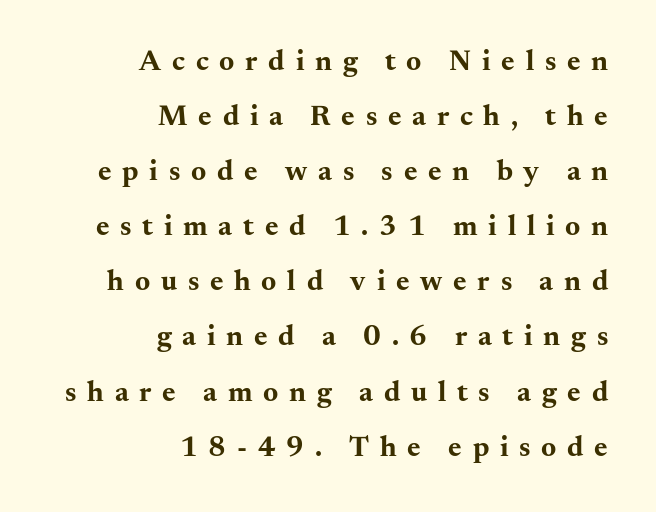
The image shows 29 px bold, wide serif type, upright; set right-aligned, loose line spacing (1.9x), unusually wide letter spacing (+0.37 em), not underlined; medium stroke contrast and a small x-height.
